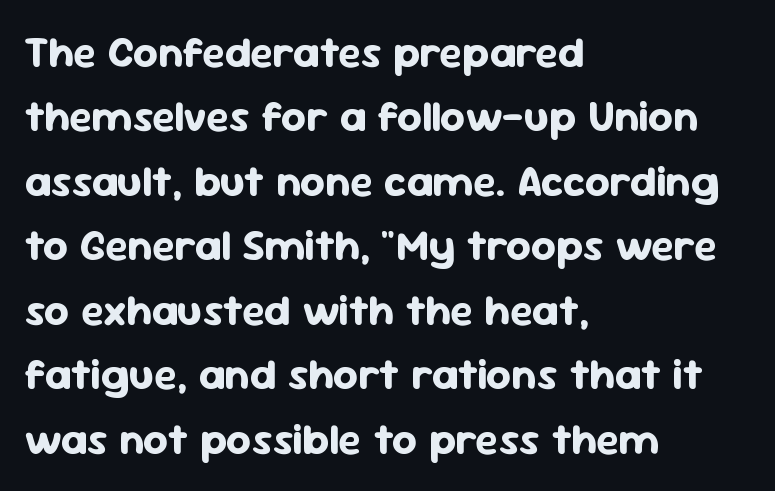
Q: Is the text bold? A: Yes.
Q: Is the text italic (slanted)? A: No, it is upright.
Q: Is the typeface a serif or a sans-serif typeface? A: Sans-serif.
Q: Is the text underlined? A: No.
Q: How is the paragraph aligned? A: Left-aligned.
Q: Is the spacing between letters normal or unusually wide? A: Normal.
Q: Is the spacing between lines tight, normal or loose? A: Normal.
Q: Width (condensed, normal, or wide)? A: Normal.
Q: Stroke contrast? A: Low.
Q: x-height? A: Medium.
Q: Monospaced? A: No.
